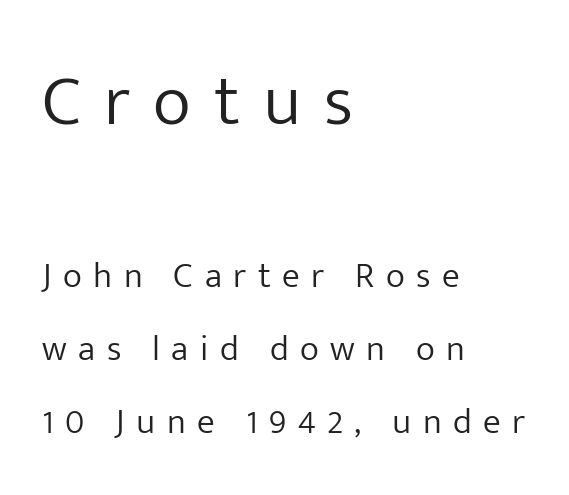
Where is the straight margin? On the left. This layout puts the oversized block above and the modest block below. Look at the tracking — it's clearly loosened, letters drifting apart. The font sits on the lighter half of the weight spectrum, regular included. These lines are rendered in a variable-pitch font.
